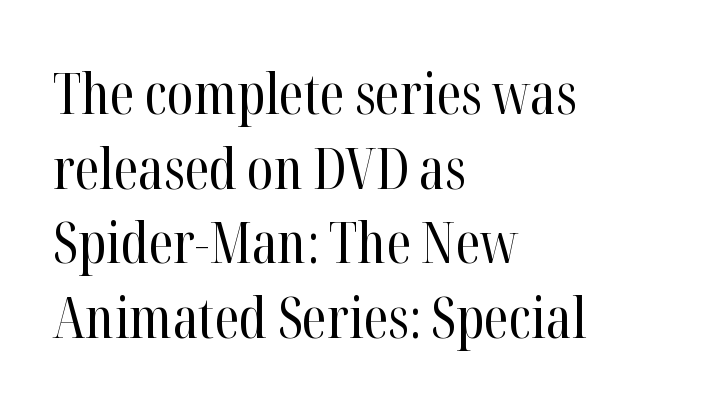
Varying glyph widths throughout — classic text-font behaviour. Caption: multi-line text, flush left, ragged right. Vertical spacing — default. Students, note that the glyphs here touch the page at normal intervals. Lines of text with bare space underneath. Weight: in the light-to-regular range.
